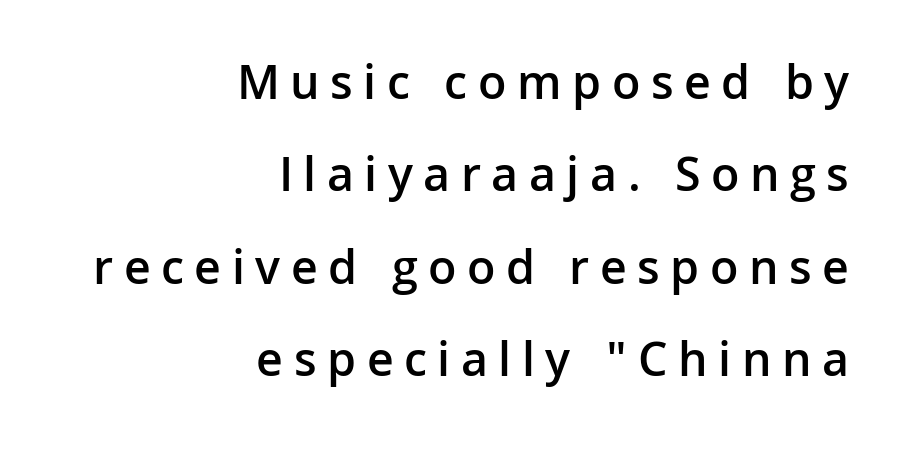
{"serif": "no", "italic": "no", "bold": "semi", "weight": "semibold", "width": "normal", "stroke_contrast": "low", "x_height": "medium", "monospaced": "no", "underline": "no", "align": "right", "line_spacing_ratio": 1.85, "letter_spacing": "wide", "letter_spacing_em": 0.21, "glyph_px": 50}
